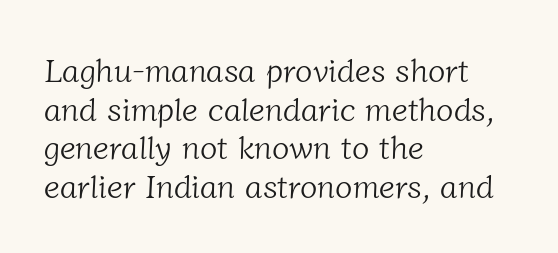
Do the characters align in a grid? No, the font is proportional. Line starts are locked; line ends wander. The weight tops out at a normal text grade. Look at the bottom of the vertical strokes: they flare into serifs here. Anything drawn beneath the words? Only blank space.
